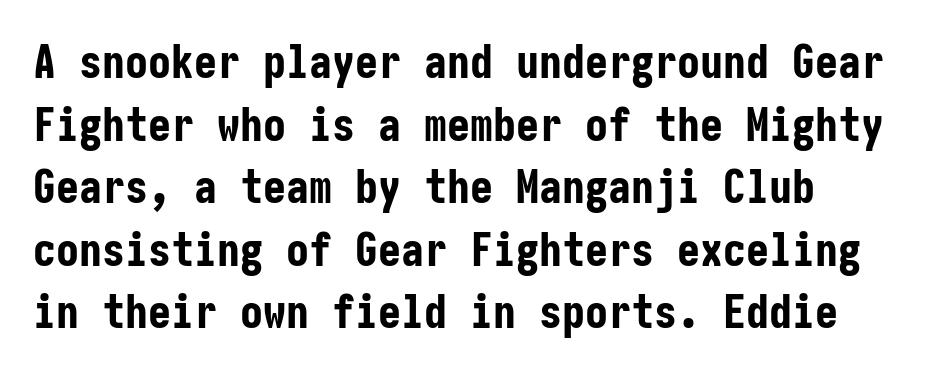
{"serif": "no", "italic": "no", "bold": "yes", "weight": "bold", "width": "condensed", "stroke_contrast": "low", "x_height": "medium", "underline": "no", "line_spacing": "normal", "line_spacing_ratio": 1.36, "letter_spacing": "normal", "letter_spacing_em": 0.0, "glyph_px": 46}
